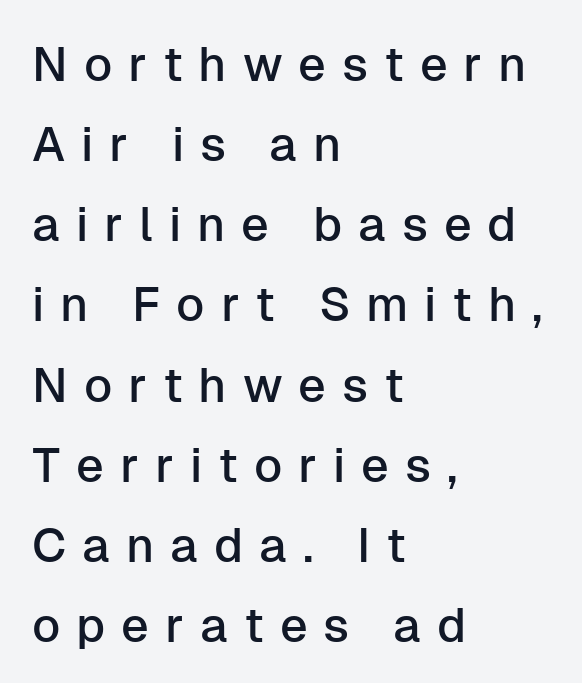
Q: Is the text italic (slanted)? A: No, it is upright.
Q: Is the typeface a serif or a sans-serif typeface? A: Sans-serif.
Q: Is the text underlined? A: No.
Q: How is the paragraph aligned? A: Left-aligned.
Q: Is the spacing between letters normal or unusually wide? A: Unusually wide.
Q: Is the spacing between lines tight, normal or loose? A: Normal.
Q: Width (condensed, normal, or wide)? A: Normal.
Q: Stroke contrast? A: Low.
Q: x-height? A: Medium.
Q: Monospaced? A: No.
